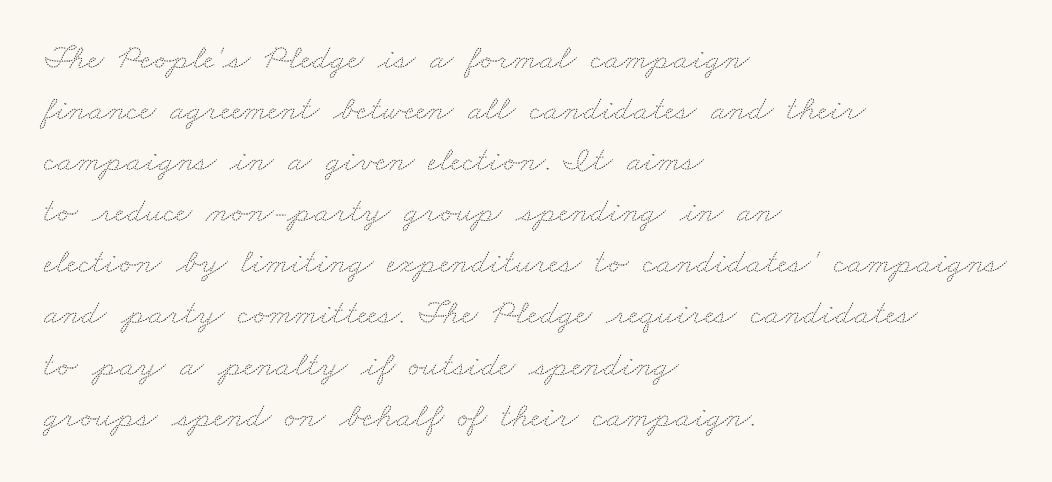
Q: Is the text bold? A: No.
Q: Is the text underlined? A: No.
Q: How is the paragraph aligned? A: Left-aligned.
Q: Is the spacing between letters normal or unusually wide? A: Normal.
Q: Is the spacing between lines tight, normal or loose? A: Normal.
Q: Width (condensed, normal, or wide)? A: Wide.
Q: Stroke contrast? A: Medium.
Q: x-height? A: Small.
Q: Monospaced? A: No.
